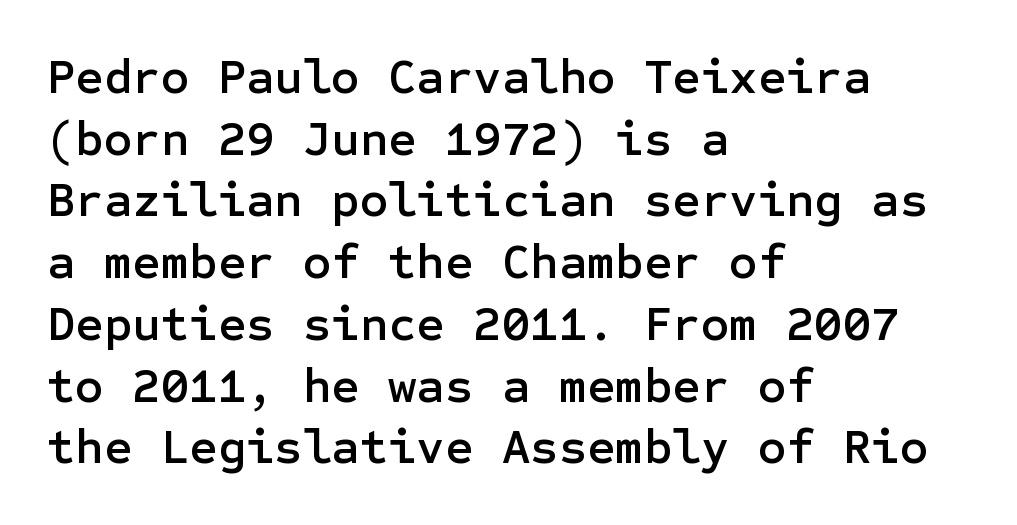
The image shows 49 px sans-serif type, upright; set left-aligned, normal line spacing (1.26x), normal letter spacing, not underlined; low stroke contrast and a medium x-height.
